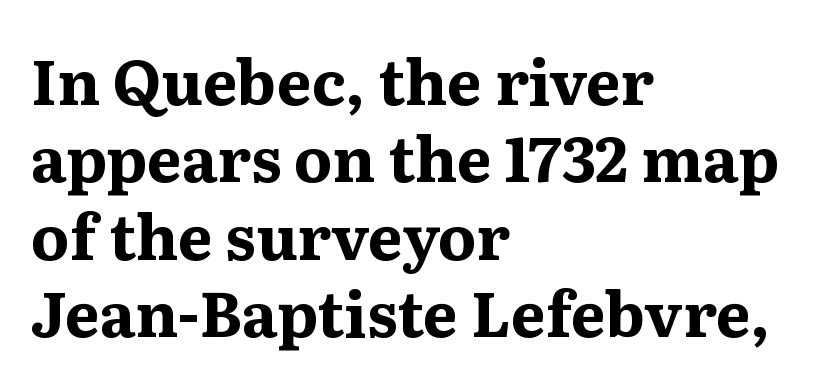
{"serif": "yes", "italic": "no", "bold": "yes", "weight": "bold", "width": "normal", "stroke_contrast": "medium", "x_height": "medium", "monospaced": "no", "underline": "no", "align": "left", "line_spacing": "normal", "line_spacing_ratio": 1.25, "letter_spacing": "normal", "letter_spacing_em": 0.0, "glyph_px": 62}
